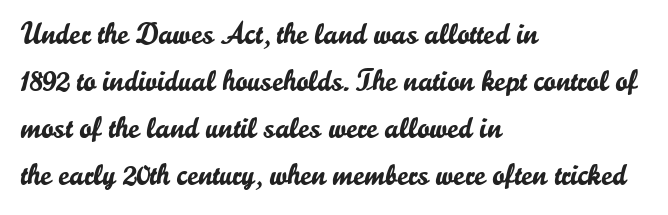
Q: Is the text italic (slanted)? A: Yes.
Q: Is the typeface a serif or a sans-serif typeface? A: Sans-serif.
Q: Is the text underlined? A: No.
Q: How is the paragraph aligned? A: Left-aligned.
Q: Is the spacing between letters normal or unusually wide? A: Normal.
Q: Is the spacing between lines tight, normal or loose? A: Normal.
Q: Width (condensed, normal, or wide)? A: Normal.
Q: Stroke contrast? A: Low.
Q: x-height? A: Small.
Q: Monospaced? A: No.
